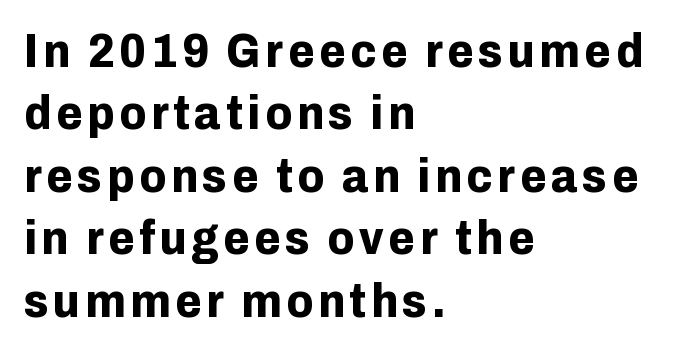
The image shows 48 px bold sans-serif type, upright; set left-aligned, normal line spacing (1.3x), not underlined; low stroke contrast and a medium x-height.
